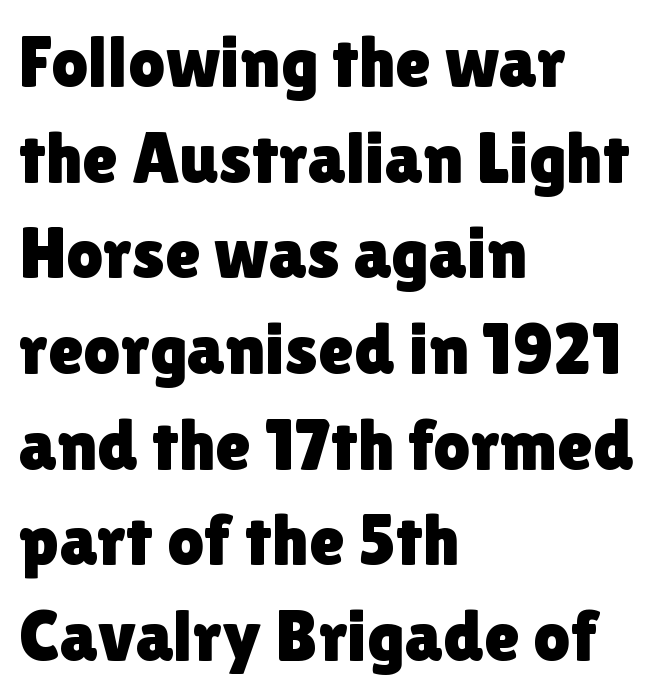
Q: Is the text italic (slanted)? A: No, it is upright.
Q: Is the typeface a serif or a sans-serif typeface? A: Sans-serif.
Q: Is the text underlined? A: No.
Q: How is the paragraph aligned? A: Left-aligned.
Q: Is the spacing between letters normal or unusually wide? A: Normal.
Q: Is the spacing between lines tight, normal or loose? A: Normal.
Q: Width (condensed, normal, or wide)? A: Normal.
Q: Stroke contrast? A: Low.
Q: x-height? A: Medium.
Q: Monospaced? A: No.
